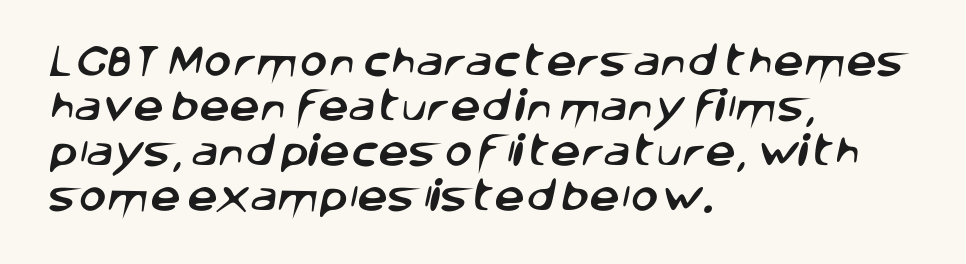
The rendering shows plain stroke endings on the letterforms — a sans-serif design. The passage shown is typed in a proportional face where columns would drift. This sample is left-justified, so line endings fall wherever the words run out. Check under the words: just untouched page.
